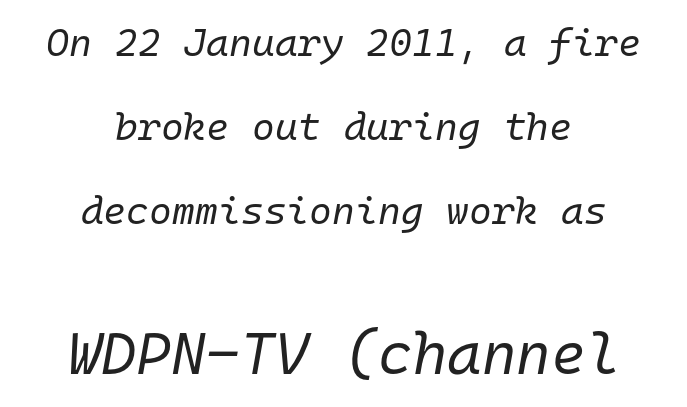
Q: Is the text bold? A: No.
Q: Is the text italic (slanted)? A: Yes, it leans right by about 10 degrees.
Q: Is the text underlined? A: No.
Q: How is the paragraph aligned? A: Centered.
Q: Is the spacing between letters normal or unusually wide? A: Normal.
Q: Is the spacing between lines tight, normal or loose? A: Loose.
Q: Which block of text is set in a larger size, the first (top) or the second (bottom)? A: The second (bottom) one.
Q: Width (condensed, normal, or wide)? A: Normal.
Q: Stroke contrast? A: Low.
Q: x-height? A: Medium.
Q: Monospaced? A: Yes.
